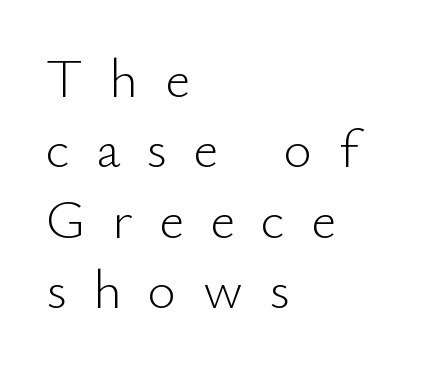
The image shows 55 px light sans-serif type, upright; set left-aligned, normal line spacing (1.28x), unusually wide letter spacing (+0.48 em), not underlined; low stroke contrast and a small x-height.
